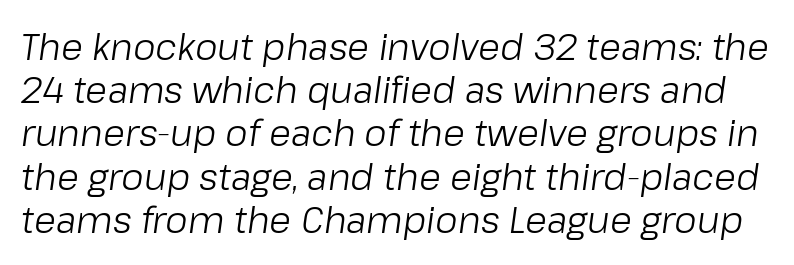
{"italic": "yes", "lean": "right", "slant_degrees": 8, "bold": "no", "weight": "light", "width": "normal", "stroke_contrast": "low", "x_height": "medium", "monospaced": "no", "underline": "no", "line_spacing_ratio": 1.2, "letter_spacing": "normal", "letter_spacing_em": 0.0, "glyph_px": 36}
